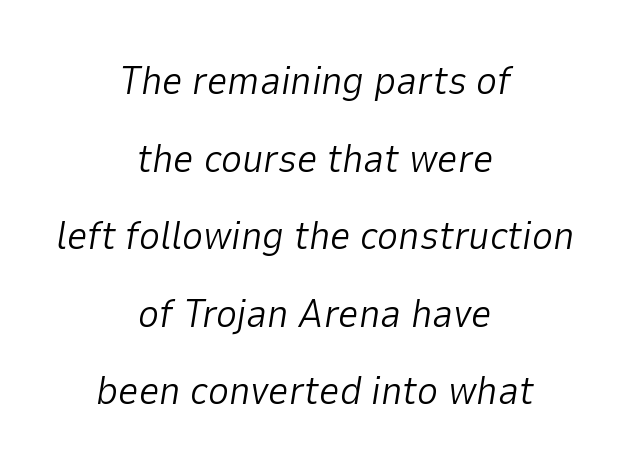
Q: Is the text bold? A: No.
Q: Is the text italic (slanted)? A: Yes, it leans right by about 9 degrees.
Q: Is the text underlined? A: No.
Q: How is the paragraph aligned? A: Centered.
Q: Is the spacing between letters normal or unusually wide? A: Normal.
Q: Is the spacing between lines tight, normal or loose? A: Loose.
Q: Width (condensed, normal, or wide)? A: Normal.
Q: Stroke contrast? A: Low.
Q: x-height? A: Medium.
Q: Monospaced? A: No.
